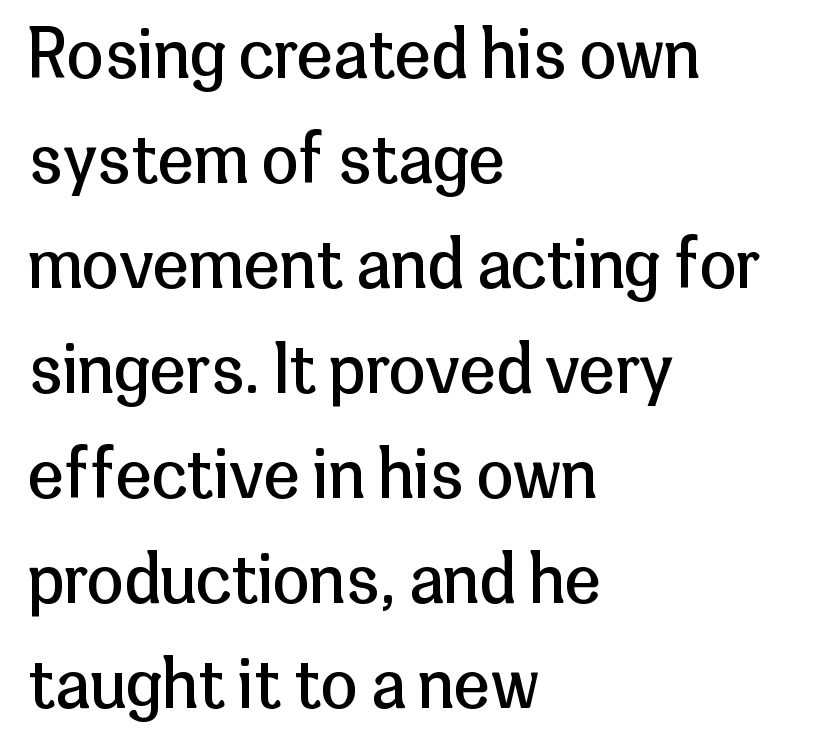
Q: Is the text bold? A: No.
Q: Is the text italic (slanted)? A: No, it is upright.
Q: Is the typeface a serif or a sans-serif typeface? A: Sans-serif.
Q: Is the text underlined? A: No.
Q: How is the paragraph aligned? A: Left-aligned.
Q: Is the spacing between letters normal or unusually wide? A: Normal.
Q: Is the spacing between lines tight, normal or loose? A: Normal.
Q: Width (condensed, normal, or wide)? A: Normal.
Q: Stroke contrast? A: Low.
Q: x-height? A: Medium.
Q: Monospaced? A: No.
